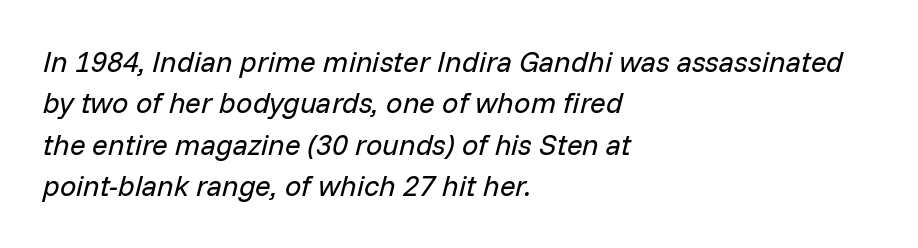
Q: Is the text bold? A: No.
Q: Is the text italic (slanted)? A: Yes, it leans right by about 14 degrees.
Q: Is the text underlined? A: No.
Q: How is the paragraph aligned? A: Left-aligned.
Q: Is the spacing between letters normal or unusually wide? A: Normal.
Q: Is the spacing between lines tight, normal or loose? A: Normal.
Q: Width (condensed, normal, or wide)? A: Normal.
Q: Stroke contrast? A: Low.
Q: x-height? A: Medium.
Q: Monospaced? A: No.
